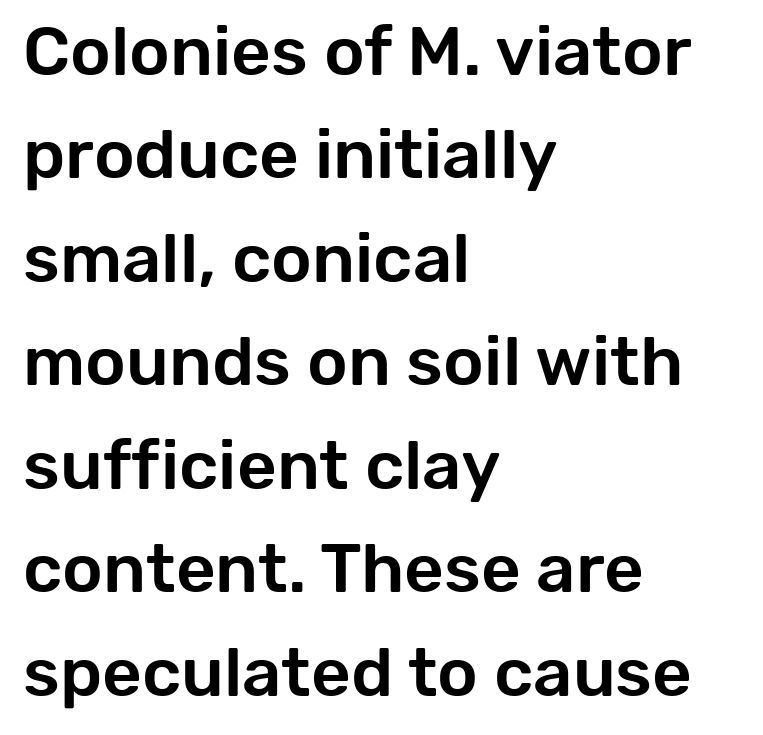
These lines were composed using upright roman letters. A bare baseline throughout the passage. If you drew a ruler down the left edge, every line would touch it. Is this a fixed-width face? No — the glyphs have proportional, varying widths. This rendering employs a face without finishing strokes, i.e., a sans-serif.
